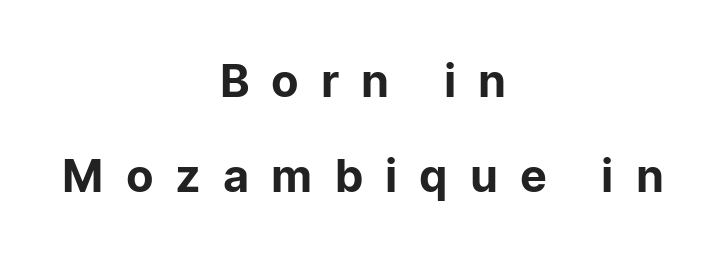
{"serif": "no", "italic": "no", "width": "normal", "stroke_contrast": "low", "x_height": "medium", "monospaced": "no", "underline": "no", "align": "center", "line_spacing": "loose", "line_spacing_ratio": 2.11, "letter_spacing": "wide", "letter_spacing_em": 0.49, "glyph_px": 45}
